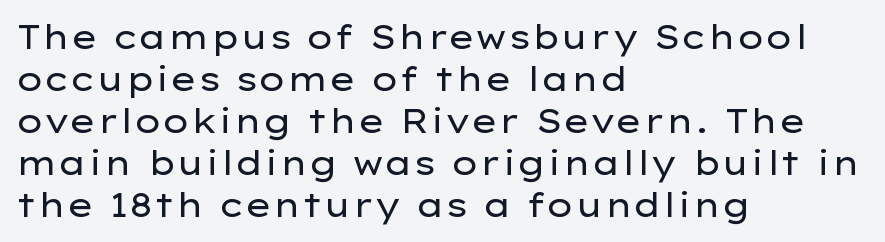
Q: Is the text bold? A: No.
Q: Is the text italic (slanted)? A: No, it is upright.
Q: Is the typeface a serif or a sans-serif typeface? A: Sans-serif.
Q: Is the text underlined? A: No.
Q: How is the paragraph aligned? A: Left-aligned.
Q: Is the spacing between letters normal or unusually wide? A: Normal.
Q: Is the spacing between lines tight, normal or loose? A: Normal.
Q: Width (condensed, normal, or wide)? A: Wide.
Q: Stroke contrast? A: Low.
Q: x-height? A: Medium.
Q: Monospaced? A: No.
